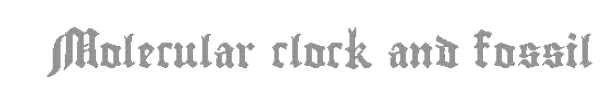
The image shows 31 px condensed type, upright; set normal letter spacing, not underlined; a small x-height.
